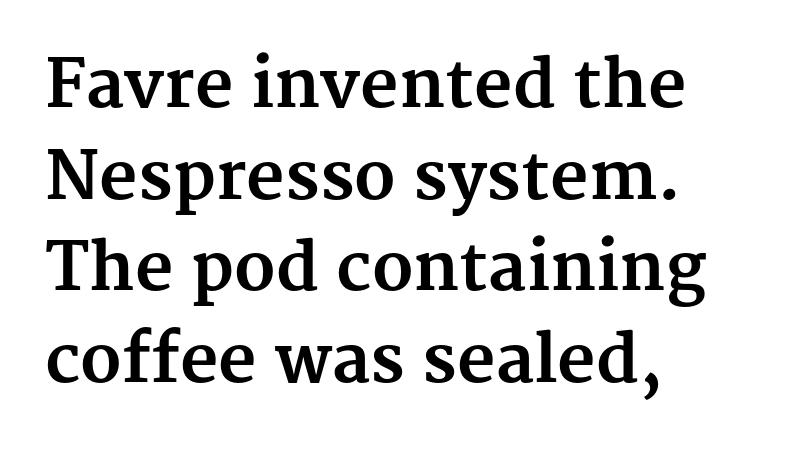
Q: Is the text bold? A: Yes.
Q: Is the text italic (slanted)? A: No, it is upright.
Q: Is the typeface a serif or a sans-serif typeface? A: Serif.
Q: Is the text underlined? A: No.
Q: How is the paragraph aligned? A: Left-aligned.
Q: Is the spacing between letters normal or unusually wide? A: Normal.
Q: Is the spacing between lines tight, normal or loose? A: Normal.
Q: Width (condensed, normal, or wide)? A: Normal.
Q: Stroke contrast? A: Medium.
Q: x-height? A: Medium.
Q: Monospaced? A: No.
